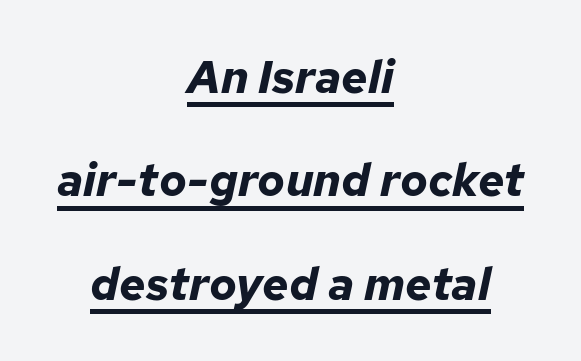
The whitespace from short lines is split evenly between both sides. Default kerning and tracking; the words read as compact shapes. Somebody hit Ctrl+U on this one — the words are underlined. The letters advance in unequal steps, a hallmark of proportional type. A full-strength bold gives these letters their thick strokes. What's the leading like? Stretched, with rows far apart.
